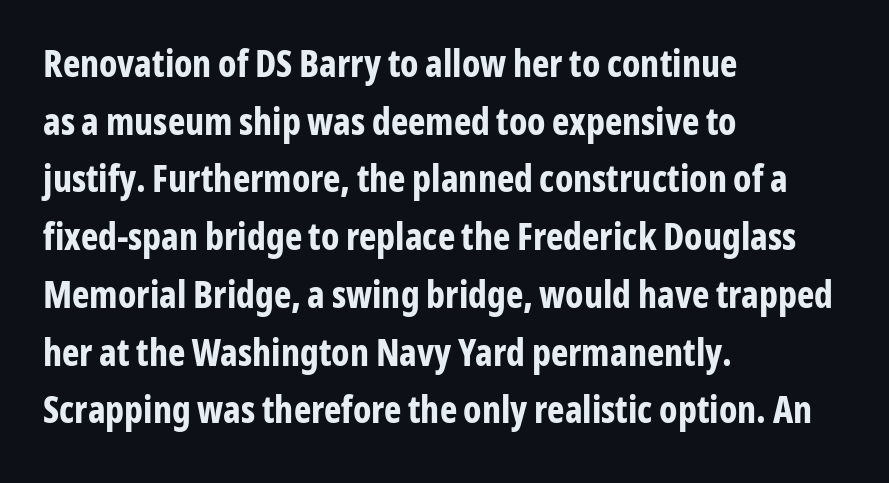
The image shows 37 px bold, condensed sans-serif type, upright; set left-aligned, normal line spacing (1.56x), normal letter spacing, not underlined; low stroke contrast and a medium x-height.
